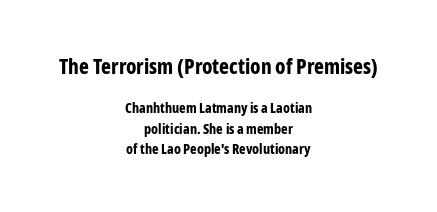
Quick note: underline off. If you squint, the top block still reads clearly — it's the larger of the two. The rows are spaced the way most documents space them. Observe the ordinary spacing: letters are neighbours, not strangers. The axis of the letterforms is exactly vertical.
